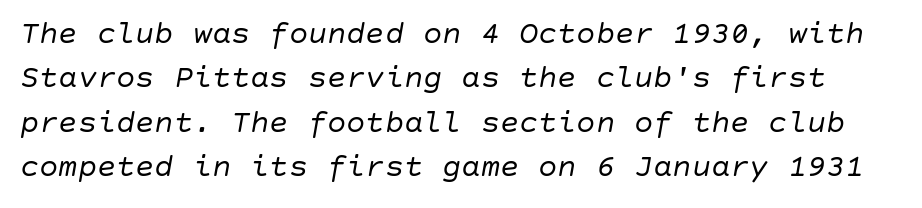
{"italic": "yes", "lean": "right", "slant_degrees": 10, "bold": "no", "weight": "regular", "width": "normal", "stroke_contrast": "low", "x_height": "large", "underline": "no", "line_spacing": "normal", "line_spacing_ratio": 1.39, "letter_spacing": "normal", "letter_spacing_em": 0.0, "glyph_px": 32}
